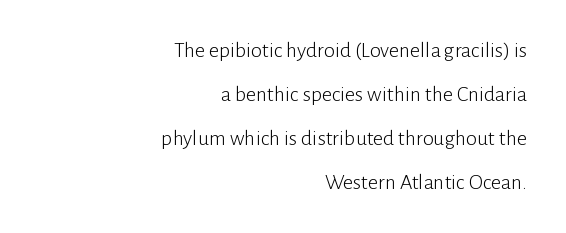
The image shows 22 px text type, upright; set right-aligned, loose line spacing (2.0x), normal letter spacing, not underlined.
